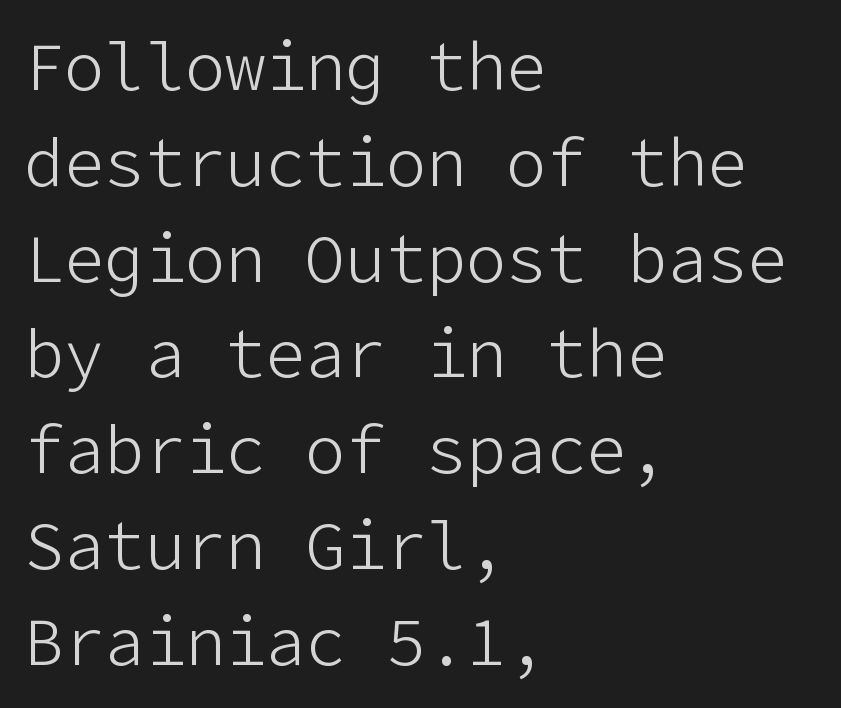
The image shows 67 px light sans-serif type, upright; set left-aligned, normal line spacing (1.43x), normal letter spacing, not underlined; low stroke contrast and a medium x-height.
